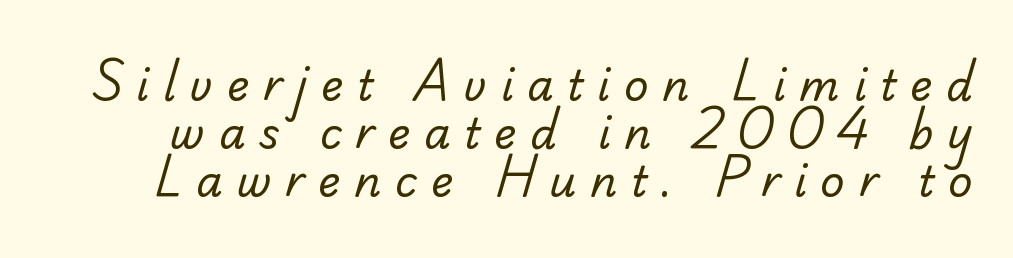
Glance below the letters and you will spot only blank space. These lines are rendered in a variable-pitch font. The weight tops out at a normal text grade. In terms of leading, this rendering errs on the cramped side. A sans-serif font was chosen for this passage.
